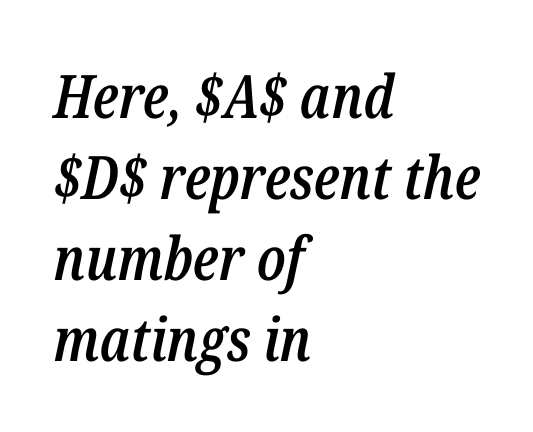
{"italic": "yes", "lean": "right", "slant_degrees": 12, "bold": "semi", "weight": "semibold", "width": "condensed", "stroke_contrast": "low", "x_height": "medium", "monospaced": "no", "underline": "no", "align": "left", "line_spacing": "normal", "line_spacing_ratio": 1.35, "letter_spacing": "normal", "letter_spacing_em": 0.0, "glyph_px": 60}
